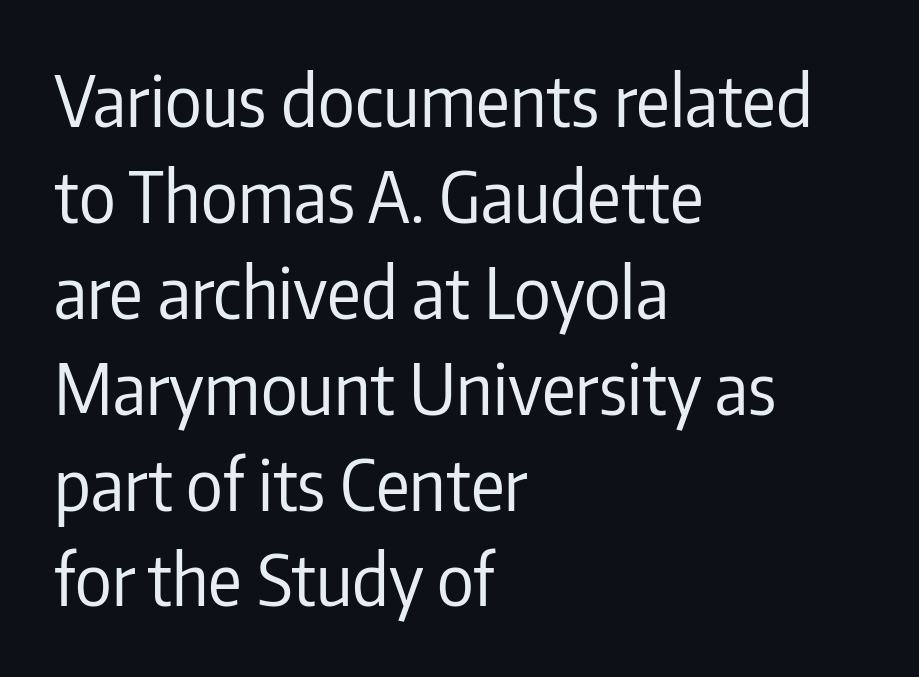
Quick note: not italic, upright. What kind of face is this? One without serifs — a sans. Layout note: lines flush left. The strokes carry an ordinary text weight at most. Descender tails drop into unmarked territory.
